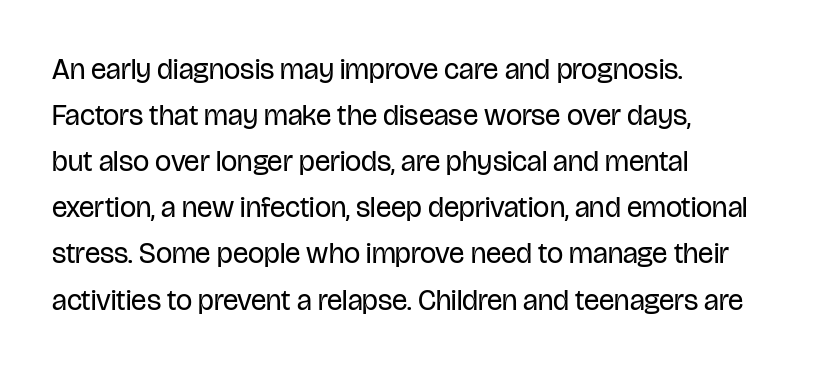
Words appear dense and cohesive because spacing is normal. Posture: vertical. Is this a fixed-width face? No — the glyphs have proportional, varying widths. Left-aligned paragraph, ragged on the right. Quick note: interline space is typical.
